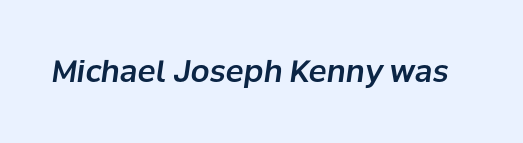
Q: Is the text italic (slanted)? A: Yes, it leans right by about 8 degrees.
Q: Is the text underlined? A: No.
Q: Is the spacing between letters normal or unusually wide? A: Normal.
Q: Width (condensed, normal, or wide)? A: Normal.
Q: Stroke contrast? A: Low.
Q: x-height? A: Medium.
Q: Monospaced? A: No.
